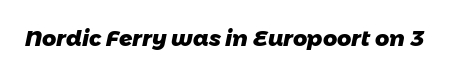
The image shows 22 px bold type; set normal letter spacing, not underlined.
